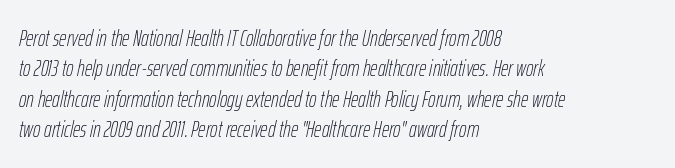
The image shows 23 px text type, italic (leaning right); set left-aligned, normal line spacing (1.32x), normal letter spacing, not underlined.
